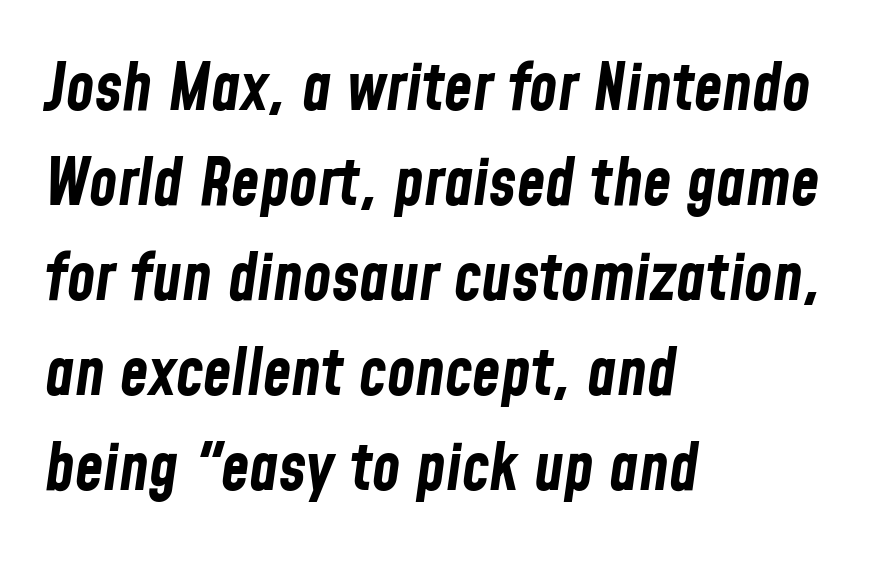
Q: Is the text bold? A: Yes.
Q: Is the text italic (slanted)? A: Yes, it leans right by about 8 degrees.
Q: Is the text underlined? A: No.
Q: How is the paragraph aligned? A: Left-aligned.
Q: Is the spacing between letters normal or unusually wide? A: Normal.
Q: Is the spacing between lines tight, normal or loose? A: Normal.
Q: Width (condensed, normal, or wide)? A: Condensed.
Q: Stroke contrast? A: Low.
Q: x-height? A: Medium.
Q: Monospaced? A: No.
